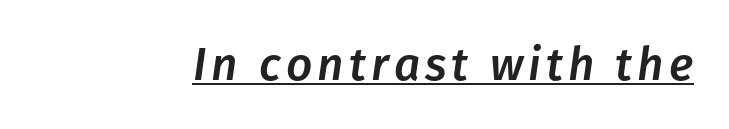
Q: Is the text italic (slanted)? A: Yes, it leans right by about 8 degrees.
Q: Is the text underlined? A: Yes.
Q: Width (condensed, normal, or wide)? A: Normal.
Q: Stroke contrast? A: Low.
Q: x-height? A: Medium.
Q: Monospaced? A: No.
